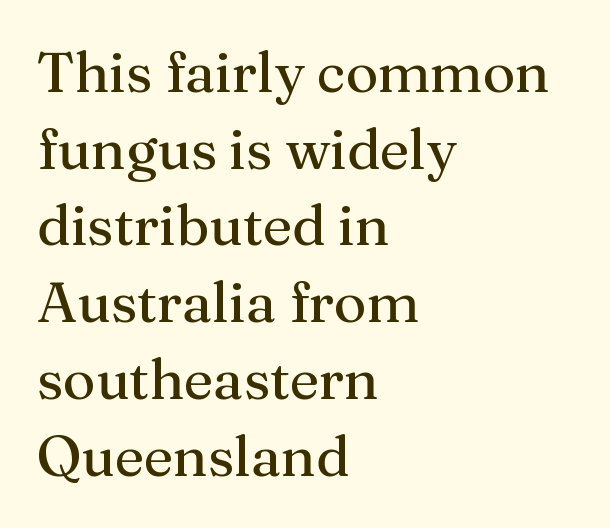
The image shows 56 px serif type, upright; set left-aligned, normal line spacing (1.37x), normal letter spacing, not underlined; medium stroke contrast and a medium x-height.
